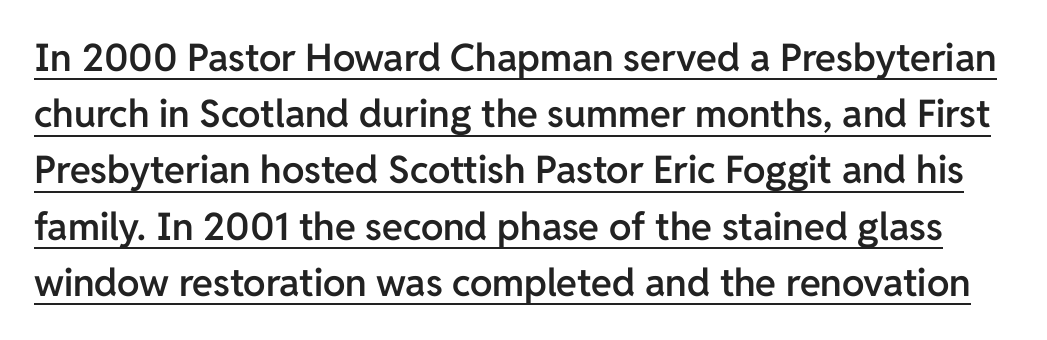
The image shows 38 px semibold sans-serif type, upright; set normal line spacing (1.48x), normal letter spacing, underlined; low stroke contrast and a medium x-height.
